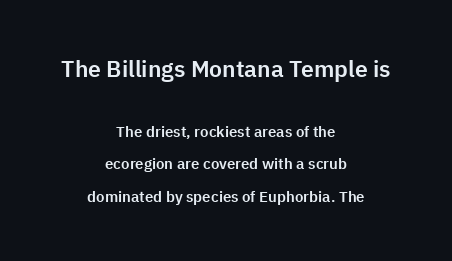
Each word holds together tightly as a unit, with standard inter-letter gaps. No italicization has been applied; the sample stays upright. No word sits above an underline. Reading top to bottom, the characters get smaller at the block break.
